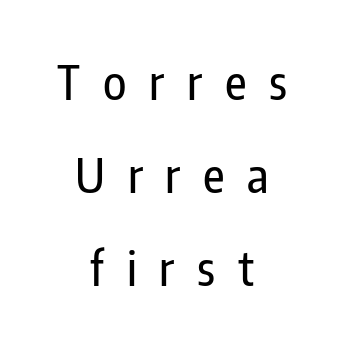
{"serif": "no", "italic": "no", "width": "condensed", "stroke_contrast": "low", "x_height": "medium", "monospaced": "no", "underline": "no", "align": "center", "line_spacing": "loose", "line_spacing_ratio": 1.98, "letter_spacing": "wide", "letter_spacing_em": 0.48, "glyph_px": 47}
